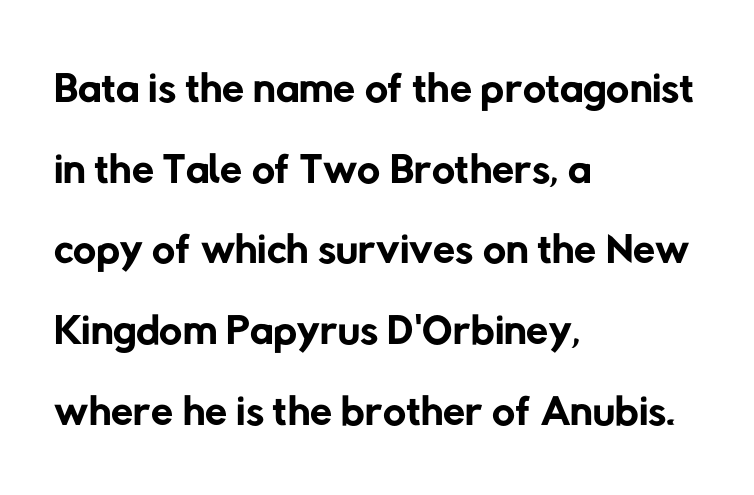
Nobody touched the tracking dial on this one. One-word summary of the alignment: left. Nope, no serifs anywhere on these letters. These lines are rendered in a variable-pitch font. Vertical spacing — default.
